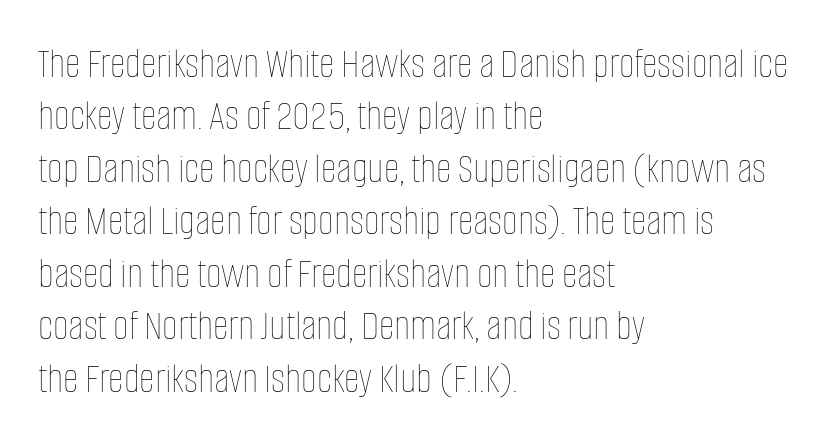
Underline: absent. Glyph-to-glyph distance matches everyday printed text. The lettering holds an erect, upright posture throughout. Is the type heavy? It reads as light-to-regular instead. Typeset ragged right — the left edge is the straight one. You could not count columns in this text — the font is proportionally spaced.
